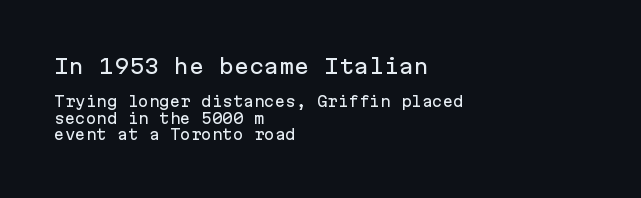
{"italic": "no", "underline": "no", "align": "left", "line_spacing_ratio": 1.17, "letter_spacing": "normal", "letter_spacing_em": 0.0, "larger_block": "first", "size_ratio": 1.43, "glyph_px": 20}
